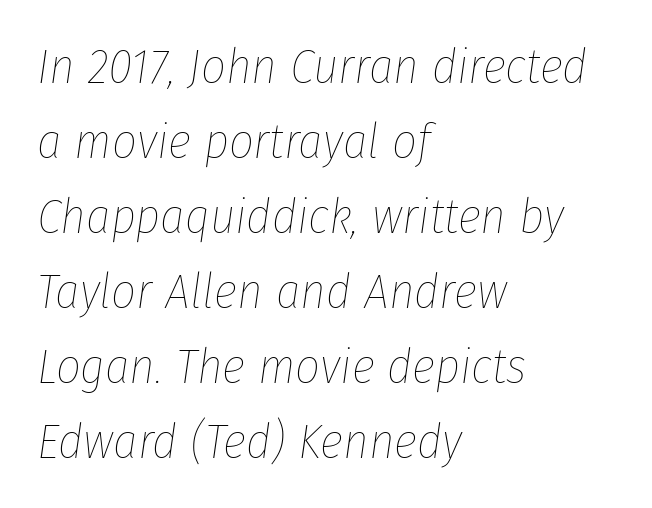
{"italic": "yes", "lean": "right", "slant_degrees": 8, "bold": "no", "weight": "thin", "width": "condensed", "stroke_contrast": "low", "x_height": "medium", "monospaced": "no", "underline": "no", "align": "left", "line_spacing": "normal", "line_spacing_ratio": 1.53, "letter_spacing": "normal", "letter_spacing_em": 0.0, "glyph_px": 49}
